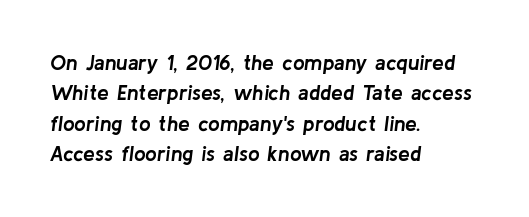
This sample keeps an unexceptional amount of space between lines. Caption: standard tracking, unaltered. Would a proofreader flag this as italicized? Yes. A student would call this left alignment; a typographer would say flush left, rag right.
